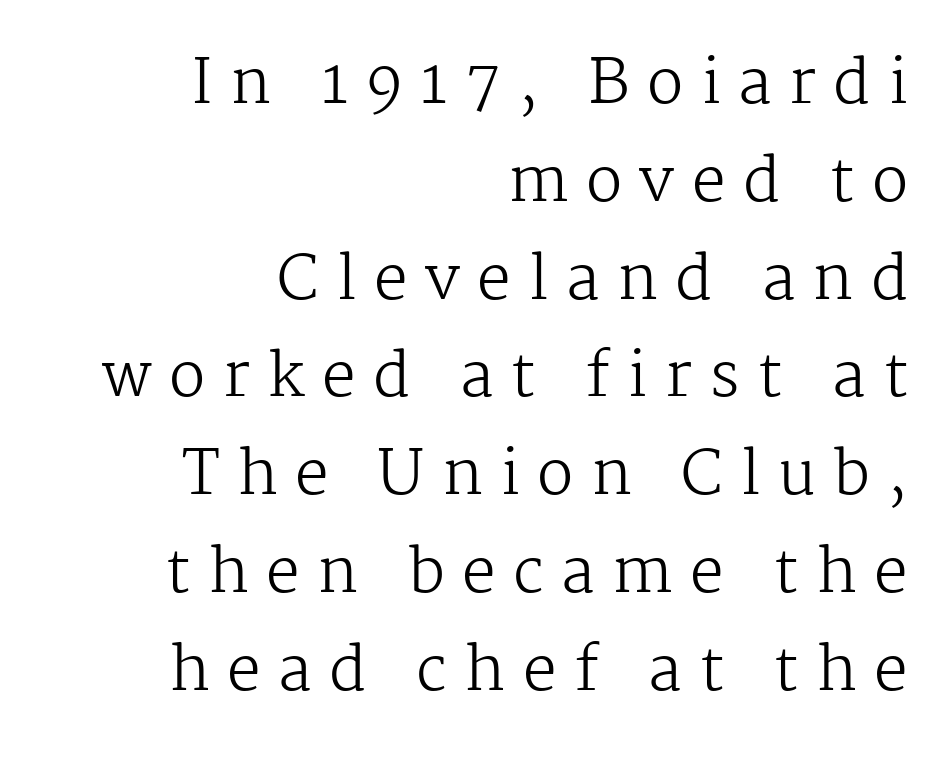
The image shows 60 px regular-weight serif type, upright; set right-aligned, normal line spacing (1.63x), unusually wide letter spacing (+0.29 em), not underlined; medium stroke contrast and a medium x-height.
